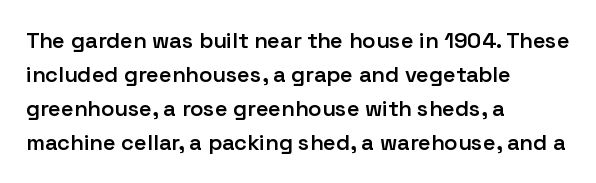
The image shows 22 px text type, upright; set left-aligned, normal line spacing (1.54x), normal letter spacing, not underlined.
